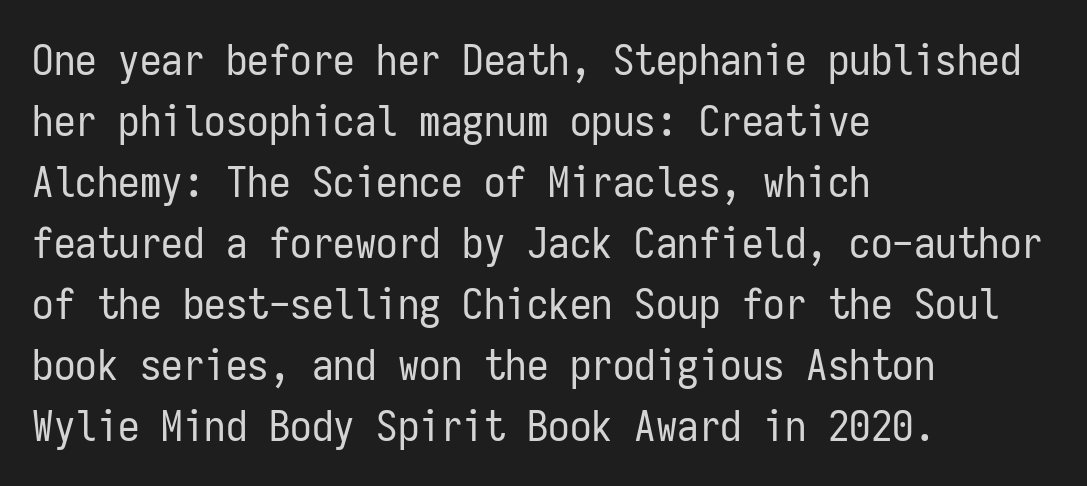
In terms of letterform style, serifs are entirely absent. Students, observe: this is what conventionally led text looks like. The face looks like a standard text weight, possibly lighter. No italicization has been applied; the sample stays upright.
